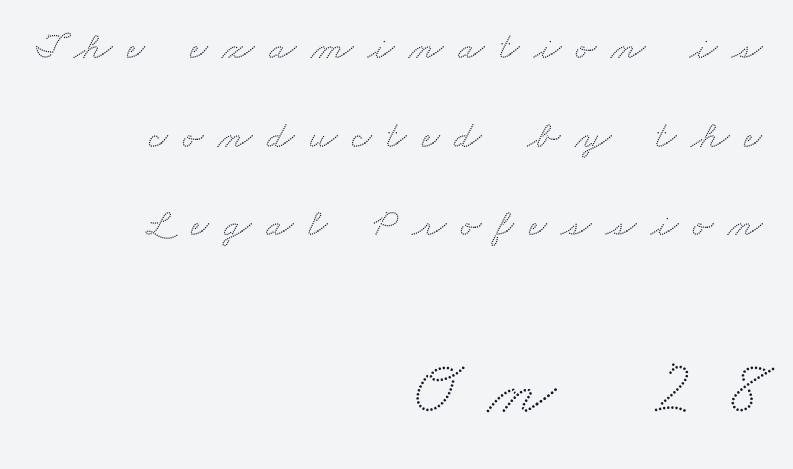
The passage is arranged like a letterhead date or caption credit — flush right. This sample has the flowing, uneven cadence of proportional lettering. Examine the stroke ends and you'll spot serifs. Unmarked baselines from the first word to the last. How would I describe the line gaps? Wide and relaxed.
